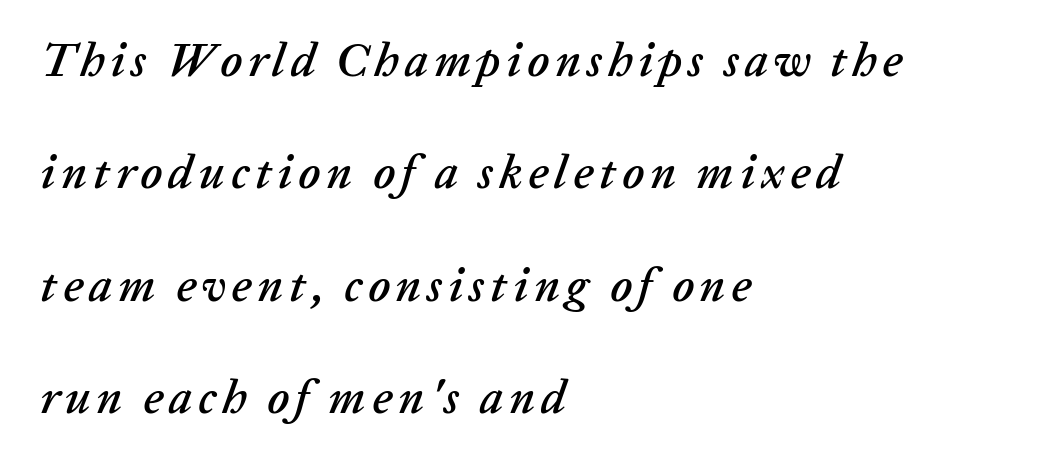
The image shows 47 px text type, italic (leaning right); set left-aligned, loose line spacing (2.39x), not underlined; low stroke contrast and a medium x-height.
